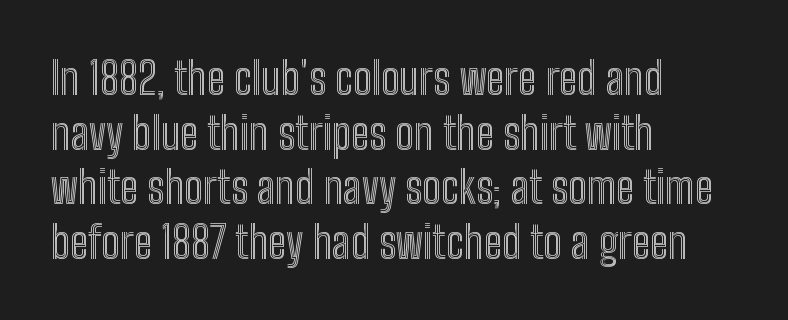
The image shows 44 px condensed type, upright; set left-aligned, line spacing 1.24x, normal letter spacing, not underlined; a medium x-height.
